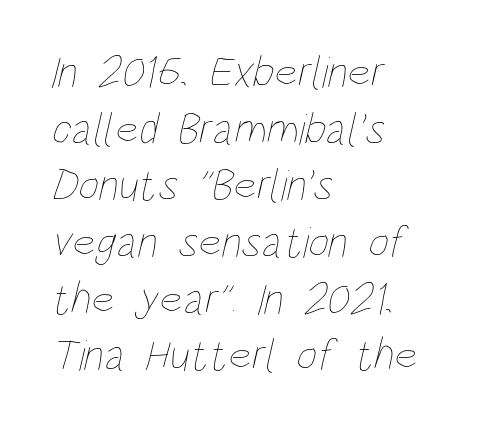
The image shows 45 px thin, condensed type; set left-aligned, normal line spacing (1.26x), normal letter spacing, not underlined; low stroke contrast and a large x-height.
